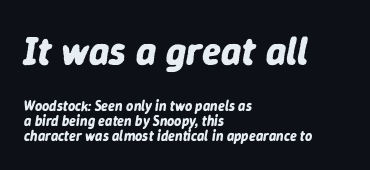
Q: Is the text bold? A: Yes.
Q: Is the text italic (slanted)? A: Yes, it leans right by about 9 degrees.
Q: Is the text underlined? A: No.
Q: How is the paragraph aligned? A: Left-aligned.
Q: Is the spacing between letters normal or unusually wide? A: Normal.
Q: Is the spacing between lines tight, normal or loose? A: Tight.
Q: Which block of text is set in a larger size, the first (top) or the second (bottom)? A: The first (top) one.
Q: Width (condensed, normal, or wide)? A: Normal.
Q: Stroke contrast? A: Low.
Q: x-height? A: Medium.
Q: Monospaced? A: No.
